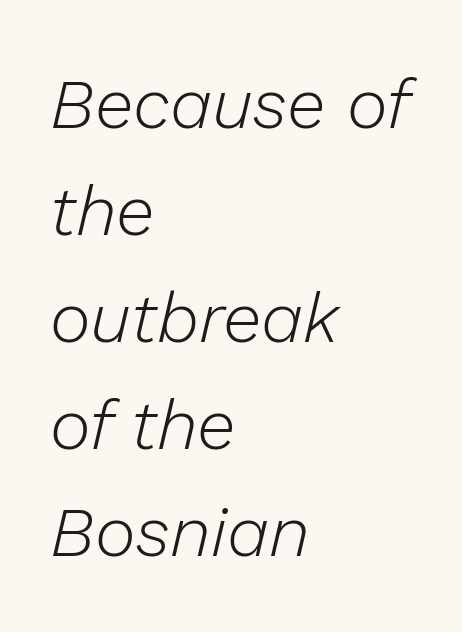
The passage shown is not bold in any degree. A typesetter would call this zero additional tracking. Check the space under the baseline: it is left empty. A student would call this left alignment; a typographer would say flush left, rag right. Compared with typical paragraphs, the rows here are spaced about the same.
